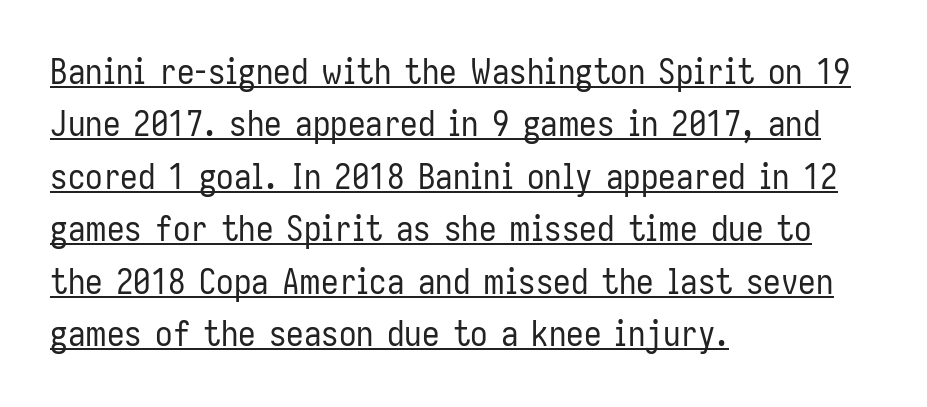
The image shows 35 px regular-weight, condensed sans-serif type, upright; set left-aligned, normal line spacing (1.5x), normal letter spacing, underlined; low stroke contrast and a medium x-height.
